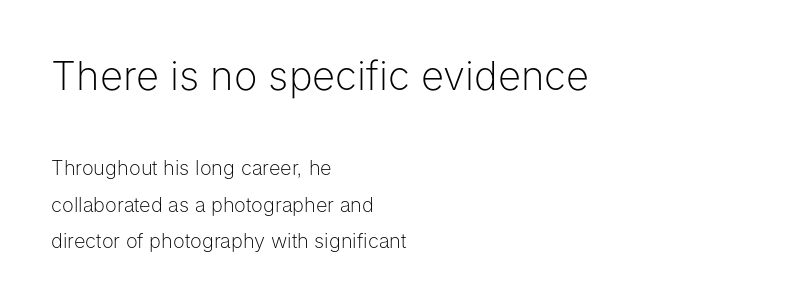
The image shows 40 px light sans-serif type, upright; set left-aligned, line spacing 1.81x, normal letter spacing, not underlined; the first (top) block is 2.0x larger; low stroke contrast and a medium x-height.
